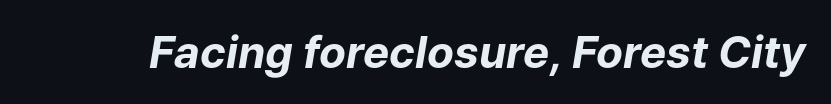
{"italic": "yes", "lean": "right", "slant_degrees": 9, "bold": "yes", "weight": "bold", "width": "normal", "stroke_contrast": "low", "x_height": "medium", "monospaced": "no", "underline": "no", "letter_spacing": "normal", "letter_spacing_em": 0.0, "glyph_px": 44}
